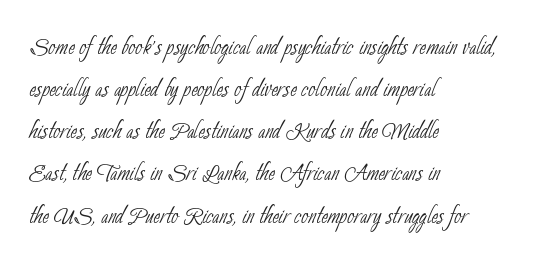
Q: Is the text bold? A: No.
Q: Is the typeface a serif or a sans-serif typeface? A: Sans-serif.
Q: Is the text underlined? A: No.
Q: How is the paragraph aligned? A: Left-aligned.
Q: Is the spacing between letters normal or unusually wide? A: Normal.
Q: Is the spacing between lines tight, normal or loose? A: Normal.
Q: Width (condensed, normal, or wide)? A: Condensed.
Q: Stroke contrast? A: Low.
Q: x-height? A: Small.
Q: Monospaced? A: No.
